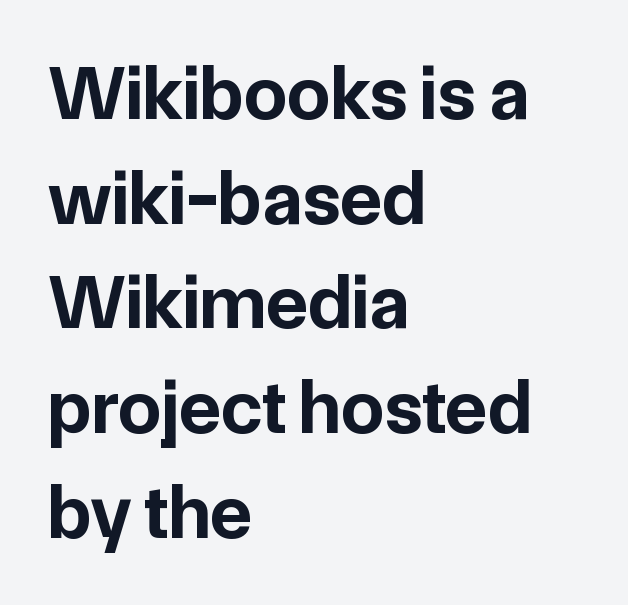
{"serif": "no", "italic": "no", "bold": "yes", "weight": "bold", "width": "normal", "stroke_contrast": "low", "x_height": "medium", "monospaced": "no", "underline": "no", "align": "left", "line_spacing": "normal", "line_spacing_ratio": 1.36, "letter_spacing": "normal", "letter_spacing_em": 0.0, "glyph_px": 77}
